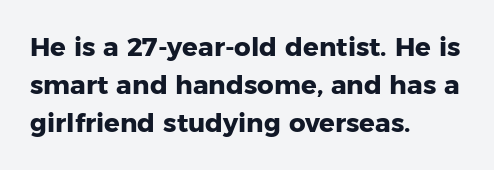
Q: Is the text bold? A: Yes.
Q: Is the text italic (slanted)? A: No, it is upright.
Q: Is the text underlined? A: No.
Q: How is the paragraph aligned? A: Left-aligned.
Q: Is the spacing between letters normal or unusually wide? A: Normal.
Q: Is the spacing between lines tight, normal or loose? A: Normal.
